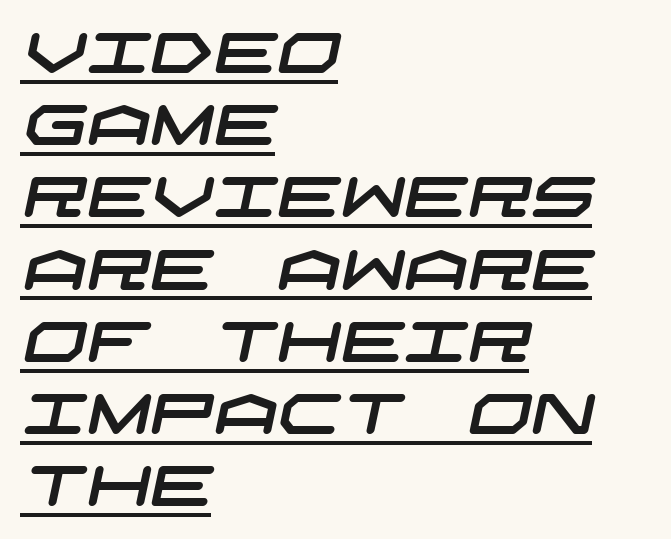
{"serif": "no", "width": "wide", "stroke_contrast": "low", "x_height": "large", "underline": "yes", "align": "left", "line_spacing": "normal", "line_spacing_ratio": 1.29, "letter_spacing": "normal", "letter_spacing_em": 0.0, "glyph_px": 56}
